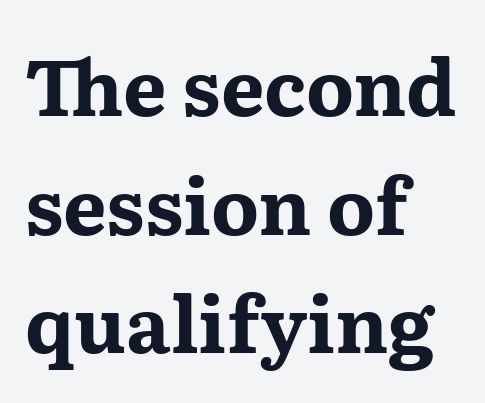
Q: Is the text bold? A: Yes.
Q: Is the text italic (slanted)? A: No, it is upright.
Q: Is the typeface a serif or a sans-serif typeface? A: Serif.
Q: Is the text underlined? A: No.
Q: How is the paragraph aligned? A: Left-aligned.
Q: Is the spacing between letters normal or unusually wide? A: Normal.
Q: Is the spacing between lines tight, normal or loose? A: Normal.
Q: Width (condensed, normal, or wide)? A: Wide.
Q: Stroke contrast? A: Medium.
Q: x-height? A: Medium.
Q: Monospaced? A: No.
